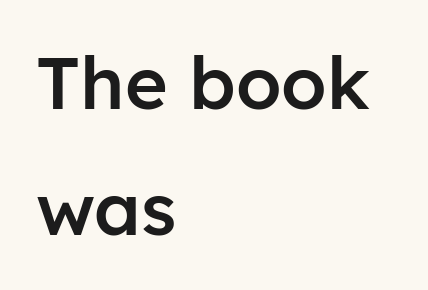
Q: Is the text bold? A: Semi-bold.
Q: Is the text italic (slanted)? A: No, it is upright.
Q: Is the typeface a serif or a sans-serif typeface? A: Sans-serif.
Q: Is the text underlined? A: No.
Q: How is the paragraph aligned? A: Left-aligned.
Q: Is the spacing between letters normal or unusually wide? A: Normal.
Q: Width (condensed, normal, or wide)? A: Normal.
Q: Stroke contrast? A: Low.
Q: x-height? A: Medium.
Q: Monospaced? A: No.
